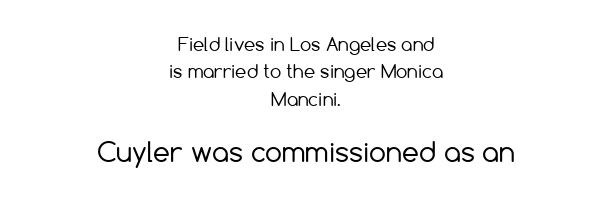
The letterforms sit at book weight or below. A typesetter would call this zero additional tracking. Alignment: centered. Regarding leading, the lines here are spaced in the standard way. The face used here appears at its bigger size in the lower chunk.
